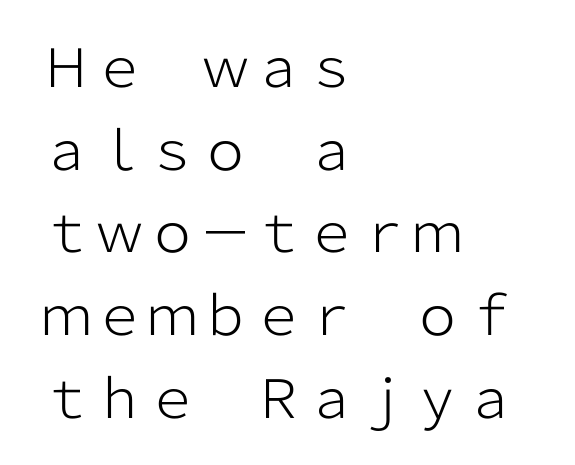
The typeface chosen for these lines omits serifs. The gaps between neighbouring characters are ordinary and unremarkable. The rendering anchors every line to the left-hand side. The glyphs are unaccompanied by any horizontal stroke below them. Whoever set this chose a conventional vertical rhythm. Italic? Not at all — the glyphs are vertical.
